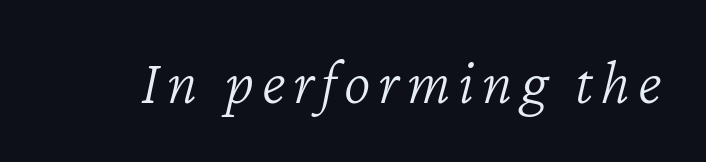
The text carries the slant typical of an italic or oblique font. The face used here is proportionally spaced, like ordinary book or web type. Check under the words: just untouched page. Letters have the restrained weight of plain body copy at most.
